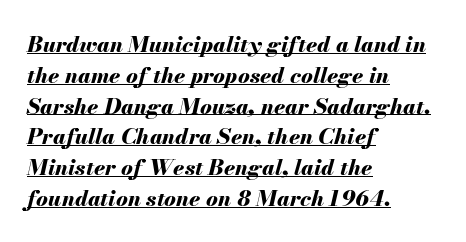
{"italic": "yes", "lean": "right", "slant_degrees": 13, "bold": "yes", "underline": "yes", "align": "left", "line_spacing": "normal", "line_spacing_ratio": 1.4, "letter_spacing": "normal", "letter_spacing_em": 0.0, "glyph_px": 22}
